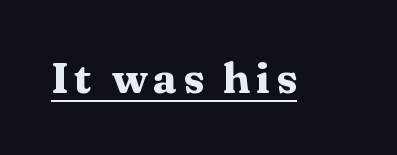
These lines are rendered in a variable-pitch font. The designer went with a serif here, giving each stem small feet. Like a heading marked for emphasis, these lines bear an underscore. Bold? Absolutely — the strokes are thick and heavy. Vertical strokes here are truly vertical.
